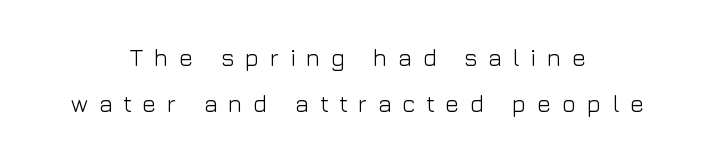
Q: Is the text bold? A: No.
Q: Is the text italic (slanted)? A: No, it is upright.
Q: Is the text underlined? A: No.
Q: How is the paragraph aligned? A: Centered.
Q: Is the spacing between letters normal or unusually wide? A: Unusually wide.
Q: Is the spacing between lines tight, normal or loose? A: Loose.
